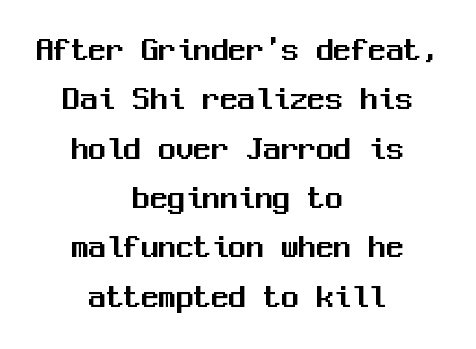
The image shows 35 px sans-serif type, upright, monospaced; set centered, normal line spacing (1.41x), normal letter spacing, not underlined; medium stroke contrast and a medium x-height.
